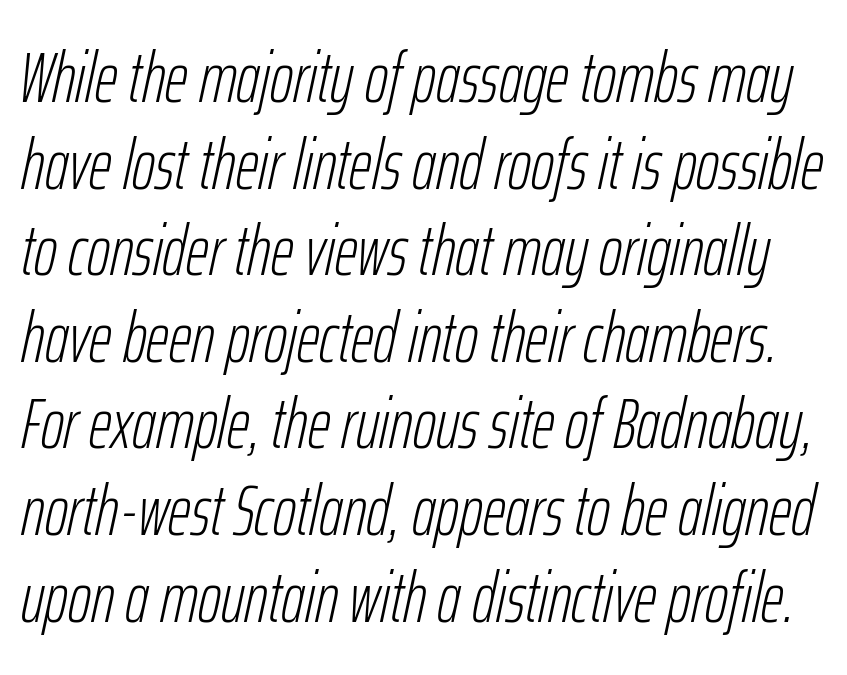
Q: Is the text bold? A: No.
Q: Is the text italic (slanted)? A: Yes, it leans right by about 12 degrees.
Q: Is the text underlined? A: No.
Q: Is the spacing between letters normal or unusually wide? A: Normal.
Q: Width (condensed, normal, or wide)? A: Condensed.
Q: Stroke contrast? A: Low.
Q: x-height? A: Medium.
Q: Monospaced? A: No.
